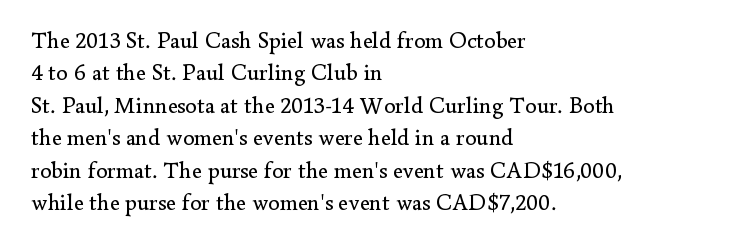
{"italic": "no", "bold": "no", "underline": "no", "align": "left", "line_spacing": "normal", "line_spacing_ratio": 1.41, "letter_spacing": "normal", "letter_spacing_em": 0.0, "glyph_px": 23}
